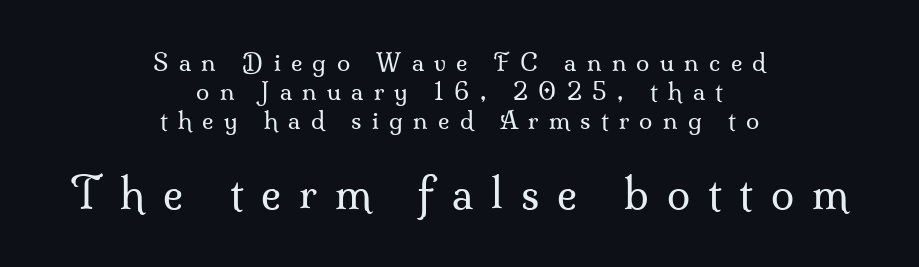
Q: Is the text bold? A: No.
Q: Is the text italic (slanted)? A: No, it is upright.
Q: Is the typeface a serif or a sans-serif typeface? A: Serif.
Q: Is the text underlined? A: No.
Q: How is the paragraph aligned? A: Centered.
Q: Is the spacing between letters normal or unusually wide? A: Unusually wide.
Q: Which block of text is set in a larger size, the first (top) or the second (bottom)? A: The second (bottom) one.
Q: Width (condensed, normal, or wide)? A: Normal.
Q: Stroke contrast? A: Medium.
Q: x-height? A: Small.
Q: Monospaced? A: No.
